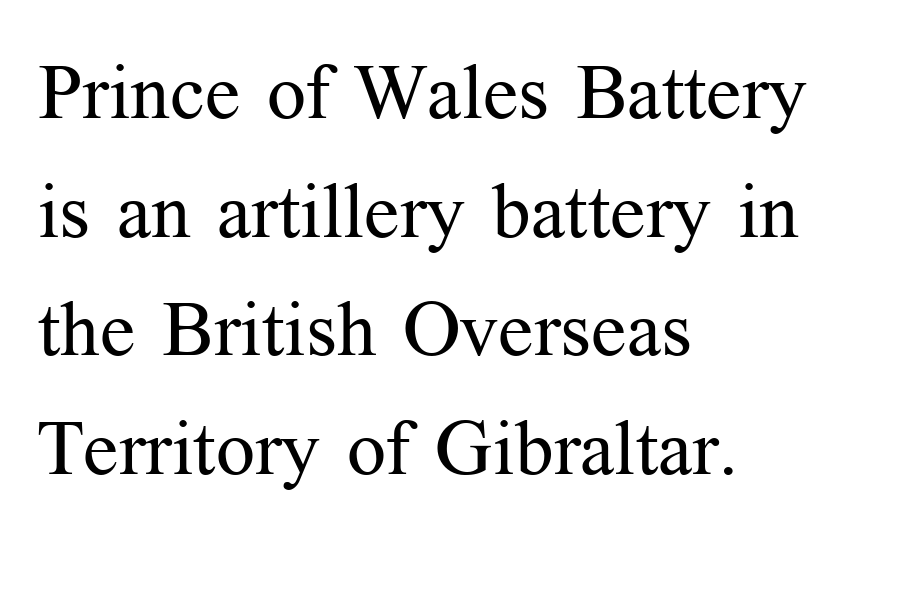
Designer's note — italics off, roman on. The typeface chosen for these lines features serifs. Stroke thickness stays within the range of a standard reading face or lighter. What's the leading like? Ordinary, nothing unusual. Tracking value appears to be zero — textbook default spacing. A classic flush-left, rag-right setting is used for this passage.
